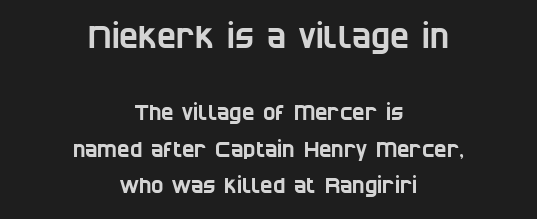
Q: Is the typeface a serif or a sans-serif typeface? A: Sans-serif.
Q: Is the text underlined? A: No.
Q: How is the paragraph aligned? A: Centered.
Q: Is the spacing between letters normal or unusually wide? A: Normal.
Q: Which block of text is set in a larger size, the first (top) or the second (bottom)? A: The first (top) one.
Q: Width (condensed, normal, or wide)? A: Condensed.
Q: Stroke contrast? A: Low.
Q: x-height? A: Large.
Q: Monospaced? A: No.
